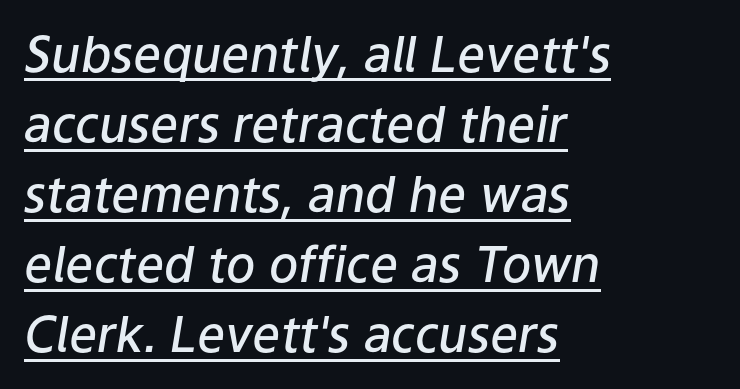
Emphasis-style slanted type is in use. No extra tracking has been applied to these lines. Note the varied advance widths — an 'i' is clearly narrower than an 'm'. You can see a thin bar hugging the bottom of the glyphs. The paragraph has a hard left edge and a soft right edge. Each new line begins a customary step beneath the previous one.
